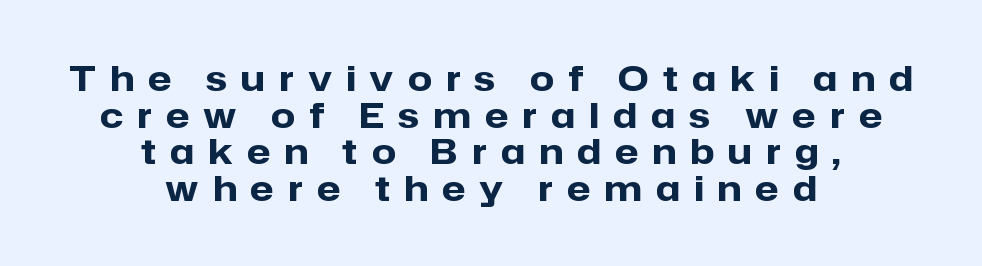
It's the straight-up-and-down kind of type. These lines are composed in type without serifs. The designer dialed line spacing down below the default. Caption: bold face, heavy strokes.
